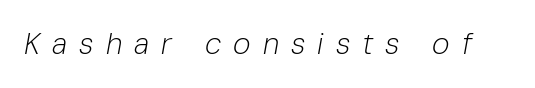
Q: Is the text bold? A: No.
Q: Is the text italic (slanted)? A: Yes, it leans right by about 10 degrees.
Q: Is the text underlined? A: No.
Q: Is the spacing between letters normal or unusually wide? A: Unusually wide.
Q: Width (condensed, normal, or wide)? A: Normal.
Q: Stroke contrast? A: Low.
Q: x-height? A: Medium.
Q: Monospaced? A: No.
